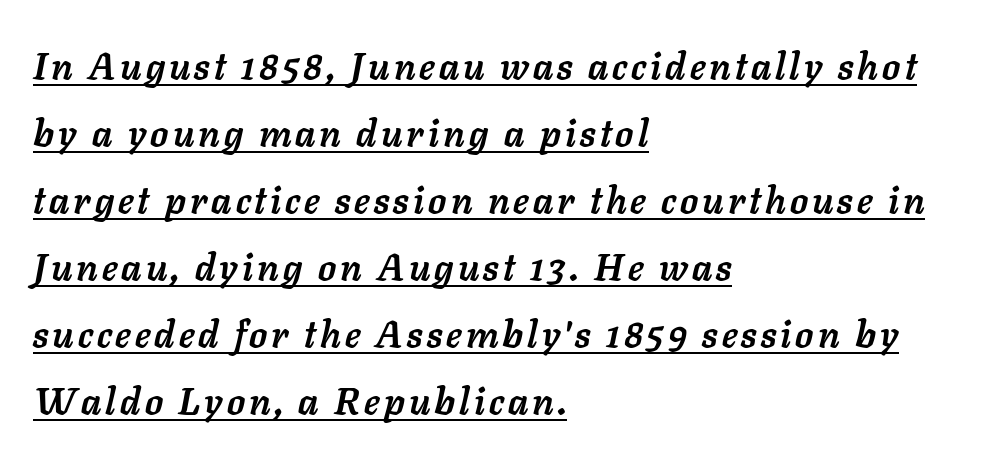
Visually the block forms a straight wall on the left and a jagged coastline on the right. The lettering is marked with a stroke running underneath it. The face used here is proportionally spaced, like ordinary book or web type. The face used here has the dense, thick strokes of a bold. Looking at the ascenders, they clearly lean.
